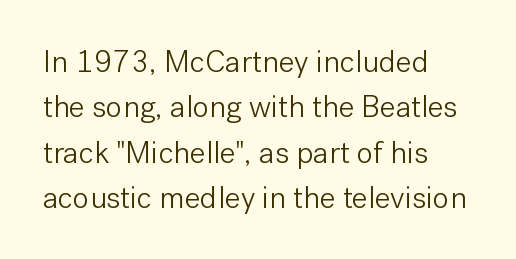
Vertical strokes here are truly vertical. Honestly, the row spacing looks completely unremarkable. What kind of face is this? One without serifs — a sans. The rendering uses natural spacing where letterforms have individual widths. A light-to-regular cut is what we see here.
